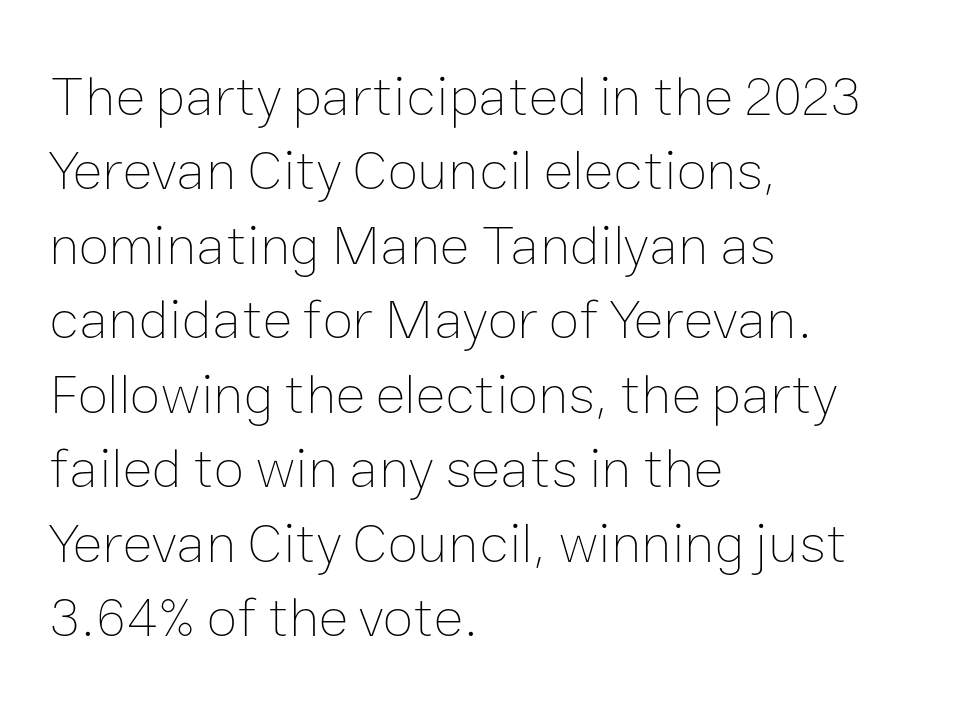
Q: Is the text bold? A: No.
Q: Is the text italic (slanted)? A: No, it is upright.
Q: Is the text underlined? A: No.
Q: How is the paragraph aligned? A: Left-aligned.
Q: Is the spacing between letters normal or unusually wide? A: Normal.
Q: Is the spacing between lines tight, normal or loose? A: Normal.
Q: Width (condensed, normal, or wide)? A: Normal.
Q: Stroke contrast? A: Low.
Q: x-height? A: Medium.
Q: Monospaced? A: No.
